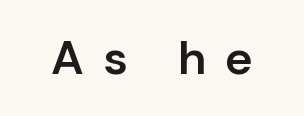
Q: Is the text bold? A: Semi-bold.
Q: Is the text italic (slanted)? A: No, it is upright.
Q: Is the typeface a serif or a sans-serif typeface? A: Sans-serif.
Q: Is the text underlined? A: No.
Q: Is the spacing between letters normal or unusually wide? A: Unusually wide.
Q: Width (condensed, normal, or wide)? A: Normal.
Q: Stroke contrast? A: Low.
Q: x-height? A: Medium.
Q: Monospaced? A: No.
